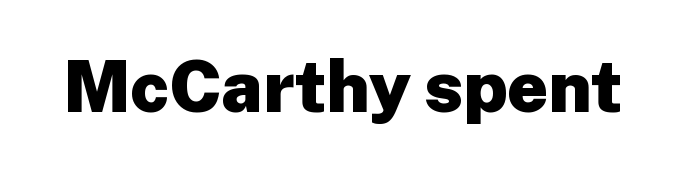
Q: Is the text bold? A: Yes.
Q: Is the text italic (slanted)? A: No, it is upright.
Q: Is the typeface a serif or a sans-serif typeface? A: Sans-serif.
Q: Is the text underlined? A: No.
Q: Is the spacing between letters normal or unusually wide? A: Normal.
Q: Width (condensed, normal, or wide)? A: Normal.
Q: Stroke contrast? A: Low.
Q: x-height? A: Medium.
Q: Monospaced? A: No.
